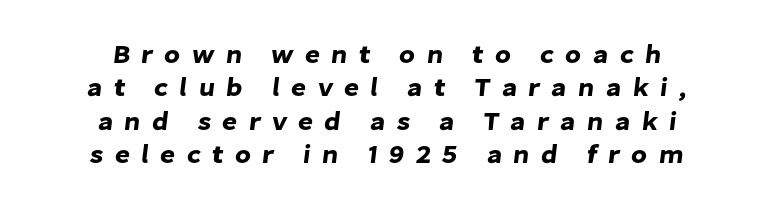
The rendering inserts visible extra space after every character. The string is rendered with underlining switched off. This block has exactly the height ordinary leading produces. The typesetter chose a symmetrical, centered arrangement here.
